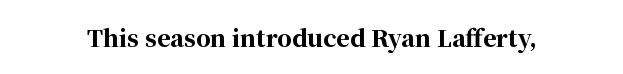
The image shows 23 px bold type, upright; set normal letter spacing, not underlined.
